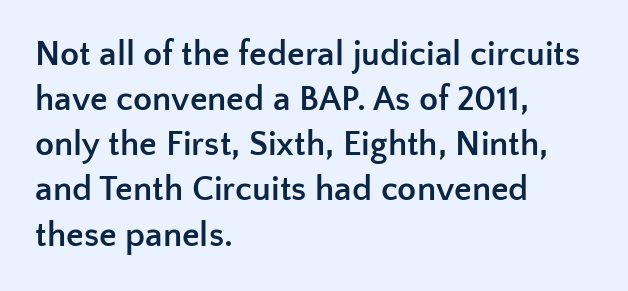
The typesetting leans heavy: a genuine bold. Italic? Not at all — the glyphs are vertical. The tracking reads as untouched default to a designer's eye. The passage shown stacks its lines at a standard gap. Quick note: underline off.
